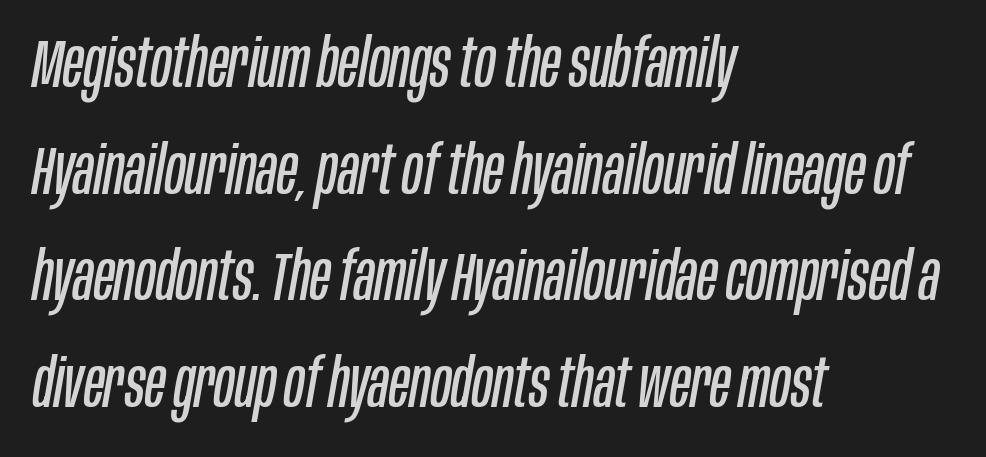
{"italic": "yes", "lean": "right", "slant_degrees": 10, "bold": "no", "weight": "regular", "width": "condensed", "stroke_contrast": "low", "x_height": "large", "monospaced": "no", "underline": "no", "align": "left", "line_spacing": "normal", "line_spacing_ratio": 1.59, "letter_spacing": "normal", "letter_spacing_em": 0.0, "glyph_px": 67}
